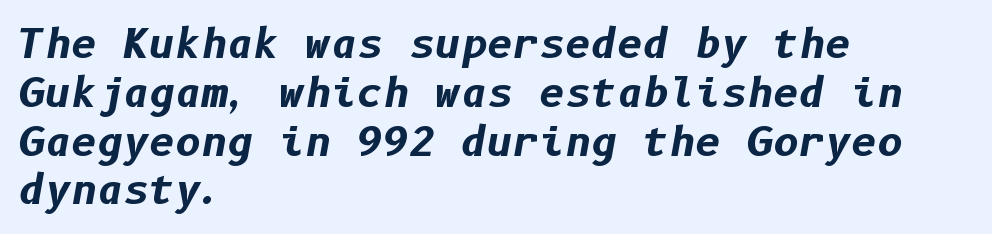
The image shows 40 px bold type, italic (leaning right); set left-aligned, line spacing 1.22x, normal letter spacing, not underlined; low stroke contrast and a medium x-height.
